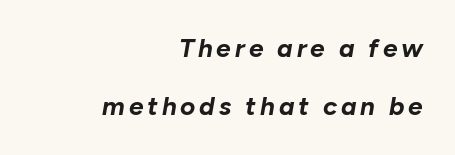
{"italic": "yes", "lean": "right", "slant_degrees": 10, "bold": "yes", "underline": "no", "align": "right", "line_spacing": "loose", "line_spacing_ratio": 2.25, "glyph_px": 26}
